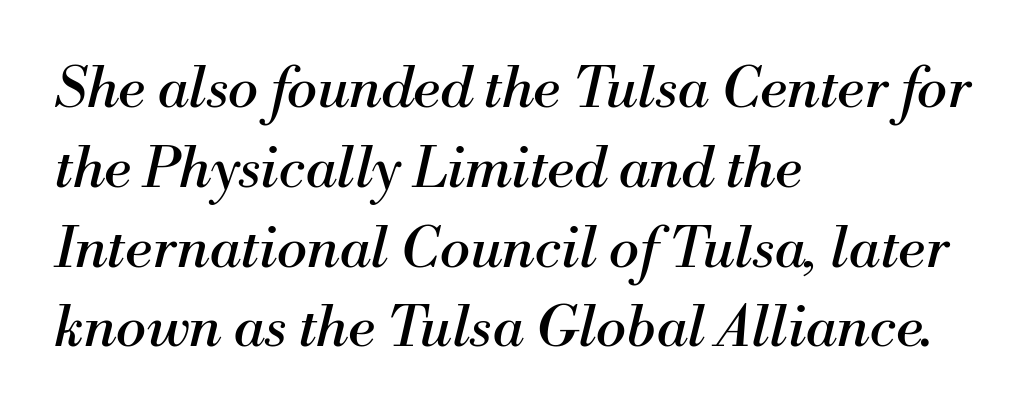
The line-height multiplier appears to be the usual default. Where is the straight margin? On the left. Regarding serifs, this sample has them. Character widths vary here, with narrow letters taking less room than wide ones. Italic: yes, the glyphs are oblique.
